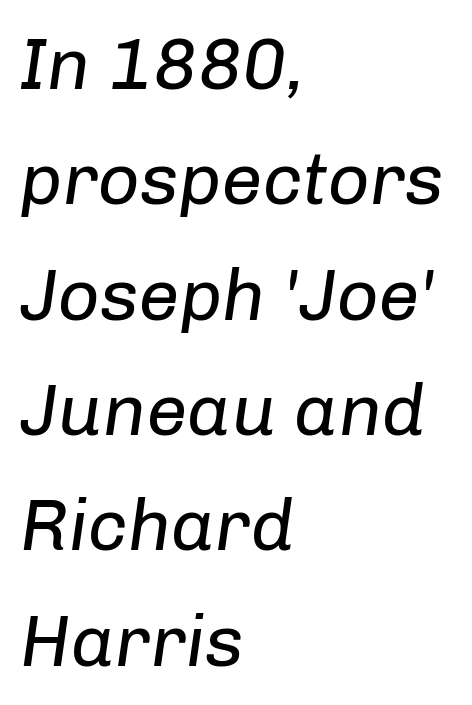
{"italic": "yes", "lean": "right", "slant_degrees": 8, "bold": "no", "weight": "regular", "width": "normal", "stroke_contrast": "low", "x_height": "medium", "monospaced": "no", "underline": "no", "align": "left", "line_spacing": "normal", "line_spacing_ratio": 1.58, "letter_spacing": "normal", "letter_spacing_em": 0.0, "glyph_px": 73}
